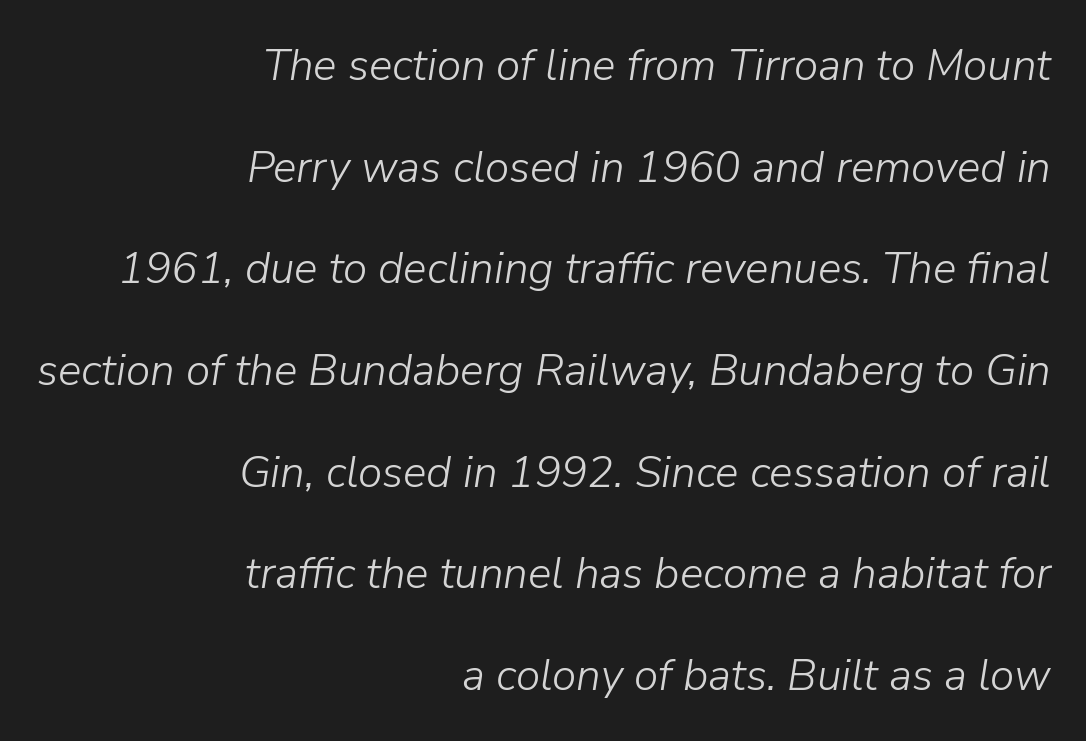
Q: Is the text bold? A: No.
Q: Is the text italic (slanted)? A: Yes, it leans right by about 9 degrees.
Q: Is the text underlined? A: No.
Q: How is the paragraph aligned? A: Right-aligned.
Q: Is the spacing between letters normal or unusually wide? A: Normal.
Q: Is the spacing between lines tight, normal or loose? A: Loose.
Q: Width (condensed, normal, or wide)? A: Normal.
Q: Stroke contrast? A: Low.
Q: x-height? A: Medium.
Q: Monospaced? A: No.
